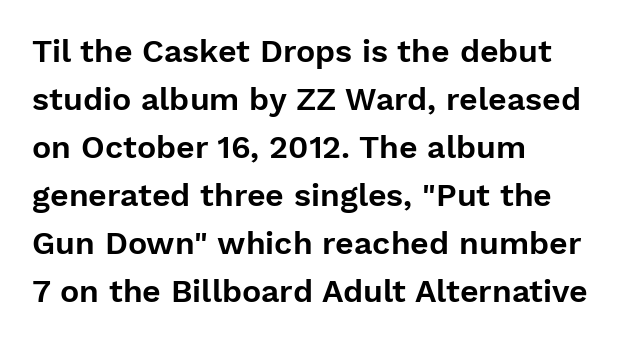
The image shows 32 px sans-serif type, upright; set left-aligned, normal line spacing (1.5x), normal letter spacing, not underlined; low stroke contrast and a medium x-height.
